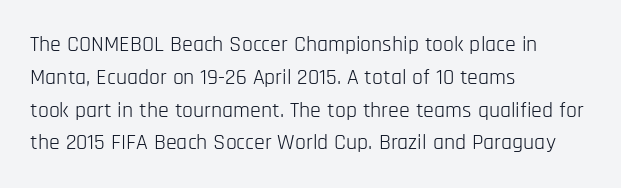
{"italic": "no", "bold": "no", "underline": "no", "align": "left", "line_spacing": "normal", "line_spacing_ratio": 1.49, "letter_spacing": "normal", "letter_spacing_em": 0.0, "glyph_px": 22}
